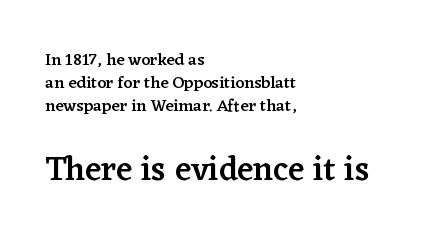
Q: Is the text bold? A: Semi-bold.
Q: Is the text italic (slanted)? A: No, it is upright.
Q: Is the typeface a serif or a sans-serif typeface? A: Serif.
Q: Is the text underlined? A: No.
Q: How is the paragraph aligned? A: Left-aligned.
Q: Is the spacing between letters normal or unusually wide? A: Normal.
Q: Is the spacing between lines tight, normal or loose? A: Normal.
Q: Which block of text is set in a larger size, the first (top) or the second (bottom)? A: The second (bottom) one.
Q: Width (condensed, normal, or wide)? A: Normal.
Q: Stroke contrast? A: Low.
Q: x-height? A: Medium.
Q: Monospaced? A: No.
